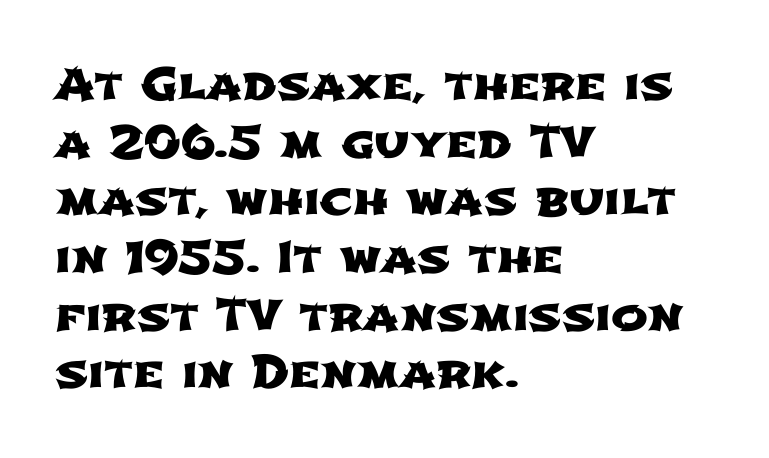
{"serif": "no", "width": "wide", "stroke_contrast": "low", "x_height": "medium", "monospaced": "no", "underline": "no", "align": "left", "line_spacing": "normal", "line_spacing_ratio": 1.31, "letter_spacing": "normal", "letter_spacing_em": 0.0, "glyph_px": 44}
